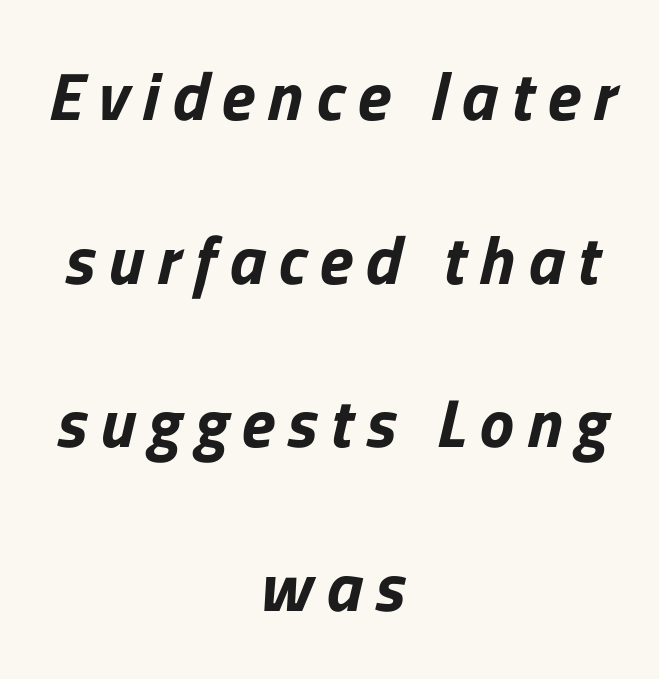
Q: Is the text bold? A: Yes.
Q: Is the text italic (slanted)? A: Yes, it leans right by about 13 degrees.
Q: Is the text underlined? A: No.
Q: How is the paragraph aligned? A: Centered.
Q: Is the spacing between lines tight, normal or loose? A: Loose.
Q: Width (condensed, normal, or wide)? A: Normal.
Q: Stroke contrast? A: Low.
Q: x-height? A: Medium.
Q: Monospaced? A: No.
